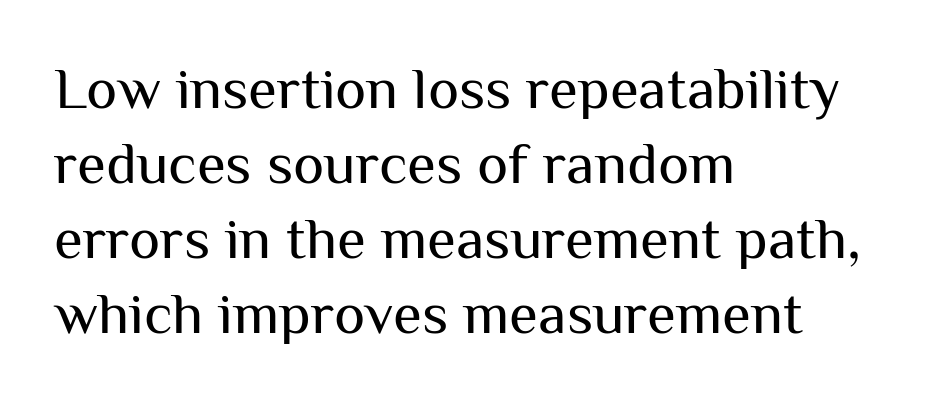
Q: Is the text bold? A: No.
Q: Is the text italic (slanted)? A: No, it is upright.
Q: Is the typeface a serif or a sans-serif typeface? A: Sans-serif.
Q: Is the text underlined? A: No.
Q: How is the paragraph aligned? A: Left-aligned.
Q: Is the spacing between letters normal or unusually wide? A: Normal.
Q: Is the spacing between lines tight, normal or loose? A: Normal.
Q: Width (condensed, normal, or wide)? A: Normal.
Q: Stroke contrast? A: Medium.
Q: x-height? A: Medium.
Q: Monospaced? A: No.
